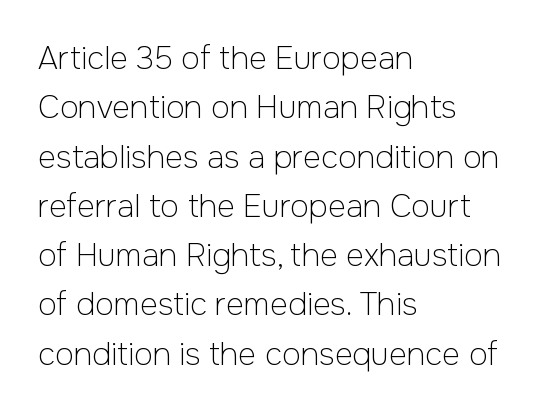
The image shows 31 px light sans-serif type, upright; set left-aligned, normal line spacing (1.59x), normal letter spacing, not underlined; low stroke contrast and a medium x-height.
